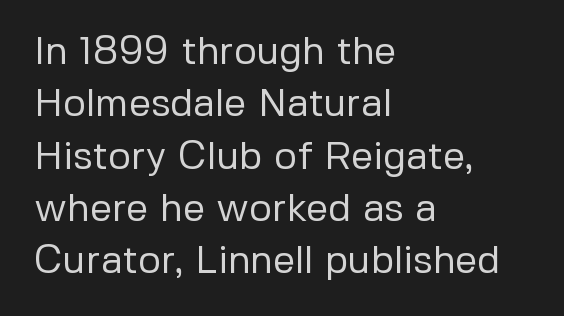
Q: Is the text bold? A: No.
Q: Is the text italic (slanted)? A: No, it is upright.
Q: Is the typeface a serif or a sans-serif typeface? A: Sans-serif.
Q: Is the text underlined? A: No.
Q: How is the paragraph aligned? A: Left-aligned.
Q: Is the spacing between letters normal or unusually wide? A: Normal.
Q: Is the spacing between lines tight, normal or loose? A: Normal.
Q: Width (condensed, normal, or wide)? A: Normal.
Q: Stroke contrast? A: Low.
Q: x-height? A: Medium.
Q: Monospaced? A: No.
